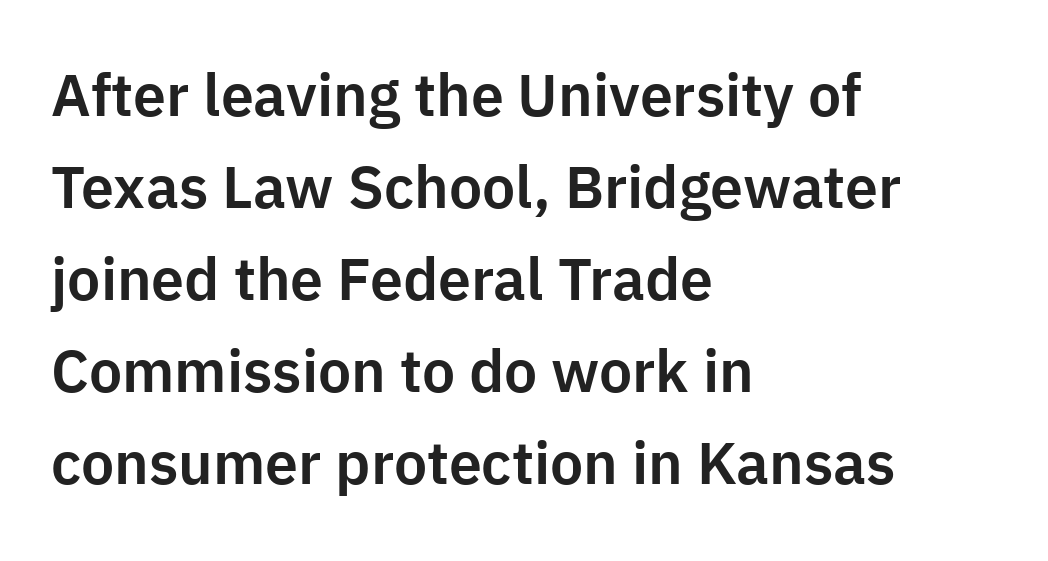
Q: Is the text italic (slanted)? A: No, it is upright.
Q: Is the typeface a serif or a sans-serif typeface? A: Sans-serif.
Q: Is the text underlined? A: No.
Q: How is the paragraph aligned? A: Left-aligned.
Q: Is the spacing between letters normal or unusually wide? A: Normal.
Q: Is the spacing between lines tight, normal or loose? A: Normal.
Q: Width (condensed, normal, or wide)? A: Normal.
Q: Stroke contrast? A: Low.
Q: x-height? A: Medium.
Q: Monospaced? A: No.
